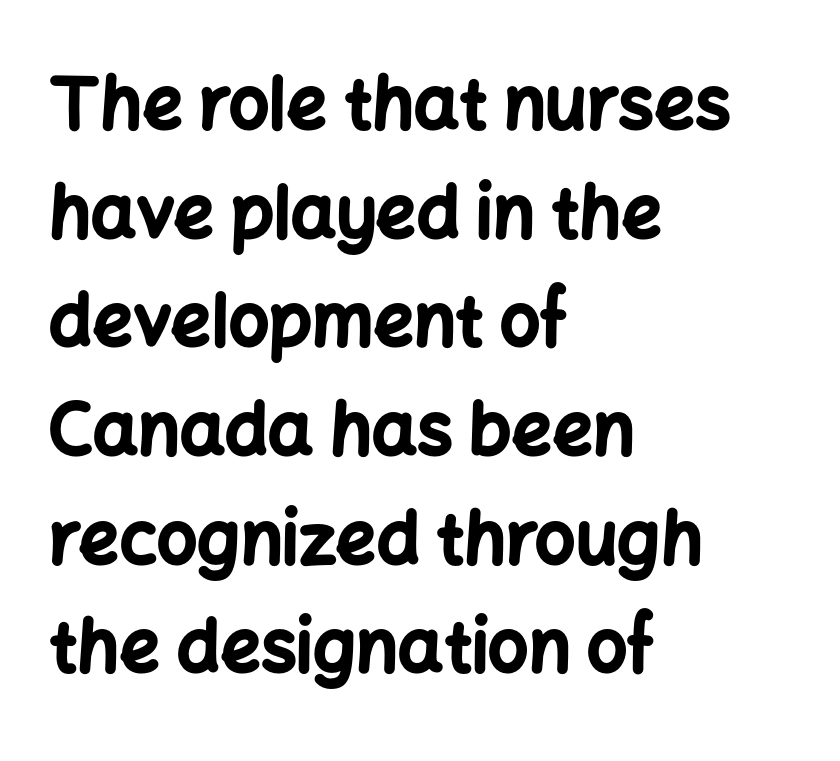
The face used here is a sans, in the tradition of grotesques and geometrics. The glyphs have the mass of a bold cut. Beneath every word, the page is bare. The rendering uses natural spacing where letterforms have individual widths. The rendering uses a moderate line-height, typical for paragraphs. The lines are quadded left.
